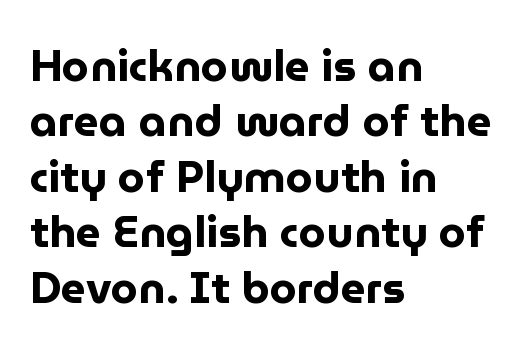
Rule under the text: the space is simply empty. Each glyph is drawn with heavy, bold strokes. Style check: upright. One-word summary of the alignment: left. The letters advance in unequal steps, a hallmark of proportional type.
